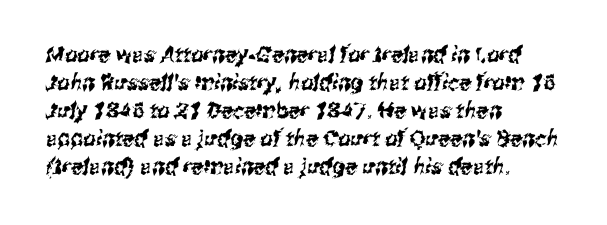
The image shows 22 px text type; set left-aligned, normal line spacing (1.27x), normal letter spacing, not underlined.
